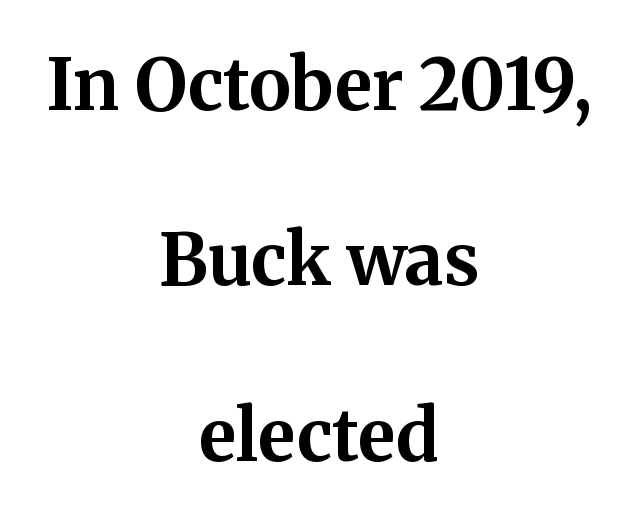
Q: Is the text bold? A: Yes.
Q: Is the text italic (slanted)? A: No, it is upright.
Q: Is the typeface a serif or a sans-serif typeface? A: Serif.
Q: Is the text underlined? A: No.
Q: How is the paragraph aligned? A: Centered.
Q: Is the spacing between letters normal or unusually wide? A: Normal.
Q: Is the spacing between lines tight, normal or loose? A: Loose.
Q: Width (condensed, normal, or wide)? A: Normal.
Q: Stroke contrast? A: Medium.
Q: x-height? A: Medium.
Q: Monospaced? A: No.
